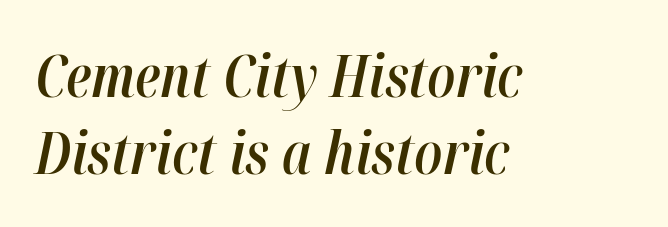
In terms of posture, this sample is oblique. Honestly, the letter spacing is just normal — you wouldn't notice it. The face used here is a semibold: visibly heavier than regular, lighter than bold. No word sits above an underline. Summary of vertical rhythm: regular, with standard interline spacing.
